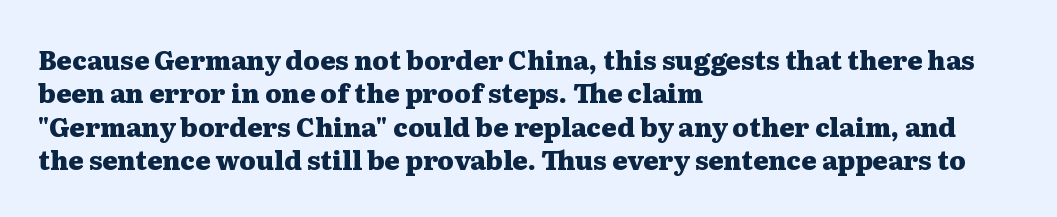
The image shows 26 px bold type, upright; set left-aligned, normal line spacing (1.28x), normal letter spacing, not underlined.
